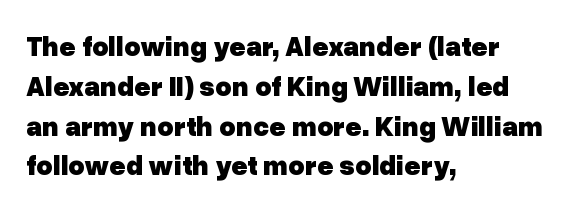
The axis of the letterforms is exactly vertical. The designer left line spacing at the default. No extra tracking has been applied to these lines. A full-strength bold gives these letters their thick strokes. These lines stack with their left ends in a neat column.
